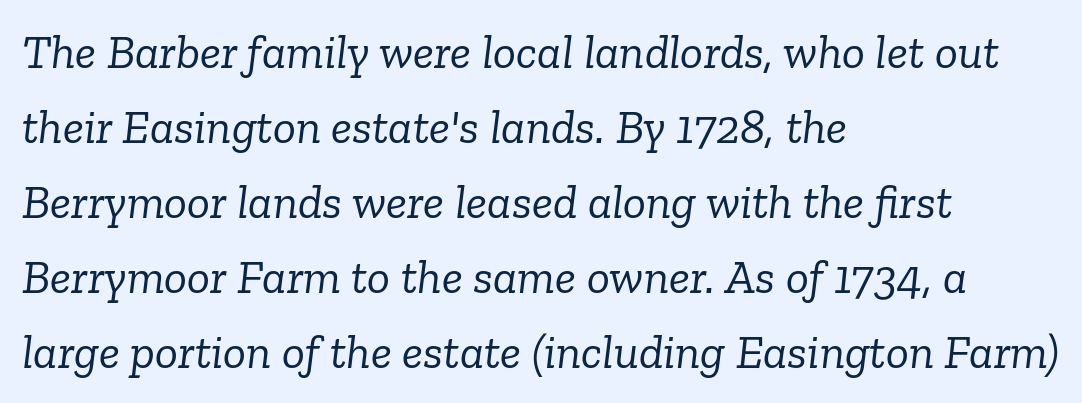
Descenders hang freely into open space. To sum up the face: it has serifs. The rendering keeps characters at their native spacing. Think standard paragraph weight, or any step lighter than that. This block has exactly the height ordinary leading produces. Each line starts at the same left margin while the right side varies.
